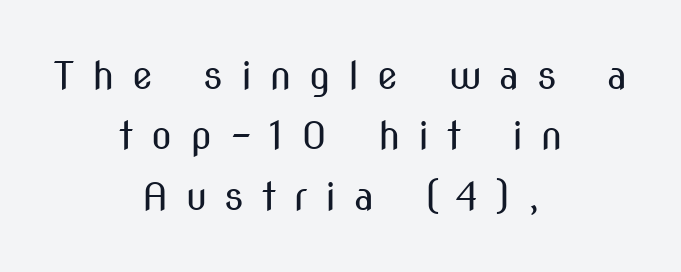
Q: Is the text bold? A: No.
Q: Is the text italic (slanted)? A: No, it is upright.
Q: Is the typeface a serif or a sans-serif typeface? A: Sans-serif.
Q: Is the text underlined? A: No.
Q: How is the paragraph aligned? A: Centered.
Q: Is the spacing between letters normal or unusually wide? A: Unusually wide.
Q: Is the spacing between lines tight, normal or loose? A: Normal.
Q: Width (condensed, normal, or wide)? A: Condensed.
Q: Stroke contrast? A: Medium.
Q: x-height? A: Medium.
Q: Monospaced? A: No.
